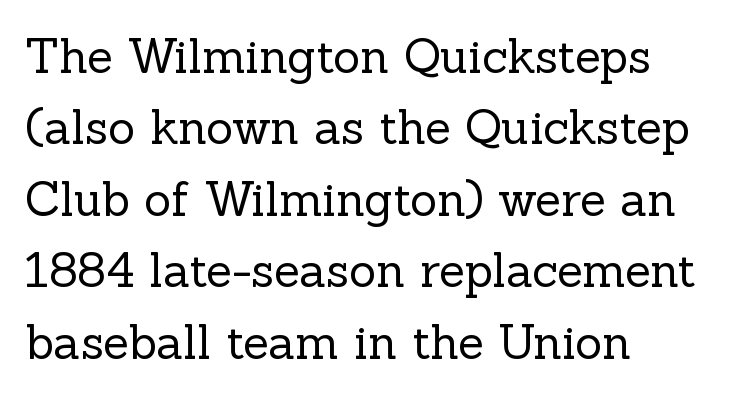
The image shows 47 px regular-weight serif type, upright; set left-aligned, normal line spacing (1.52x), normal letter spacing, not underlined; a medium x-height.
